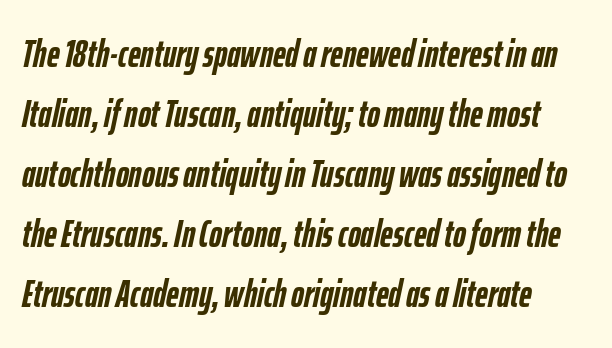
{"italic": "yes", "lean": "right", "slant_degrees": 12, "bold": "yes", "weight": "semibold", "width": "condensed", "stroke_contrast": "low", "x_height": "medium", "monospaced": "no", "underline": "no", "align": "left", "line_spacing": "normal", "line_spacing_ratio": 1.54, "letter_spacing": "normal", "letter_spacing_em": 0.0, "glyph_px": 39}
